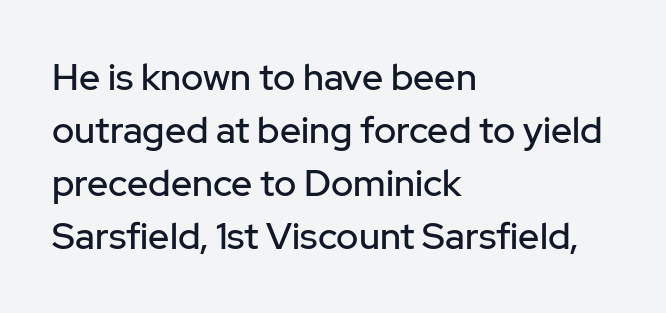
The gap between lines stays unmarked. This block has exactly the height ordinary leading produces. The face used here is proportionally spaced, like ordinary book or web type. This rendering employs a face without finishing strokes, i.e., a sans-serif. Posture: upright roman.
